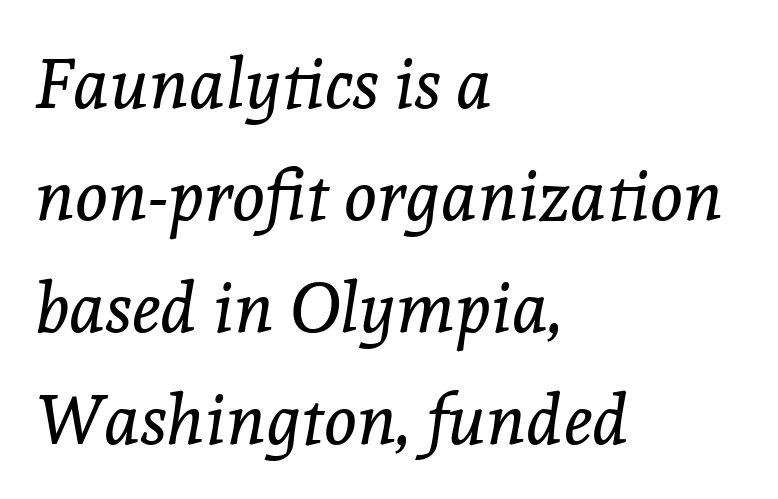
The image shows 70 px regular-weight serif type, italic (leaning right); set left-aligned, normal line spacing (1.6x), normal letter spacing, not underlined; a medium x-height.
